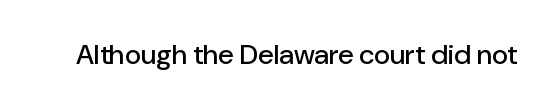
{"serif": "no", "italic": "no", "width": "normal", "stroke_contrast": "low", "x_height": "medium", "monospaced": "no", "underline": "no", "letter_spacing": "normal", "letter_spacing_em": 0.0, "glyph_px": 28}
